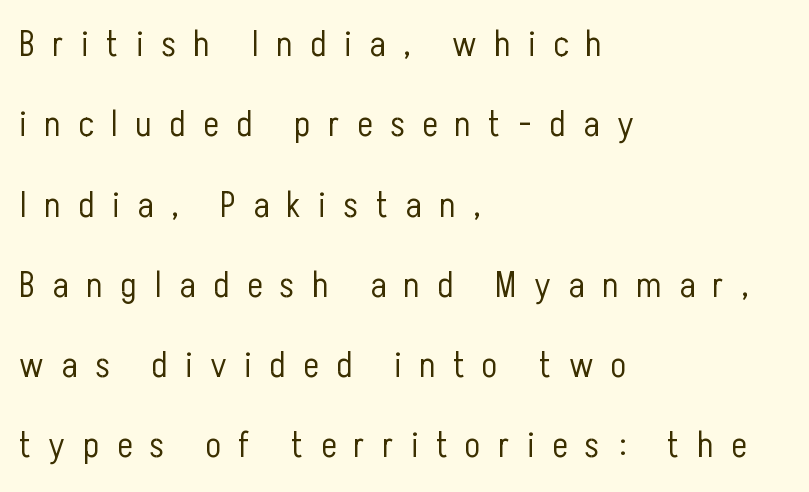
Q: Is the text bold? A: No.
Q: Is the text italic (slanted)? A: No, it is upright.
Q: Is the typeface a serif or a sans-serif typeface? A: Sans-serif.
Q: Is the text underlined? A: No.
Q: How is the paragraph aligned? A: Left-aligned.
Q: Is the spacing between letters normal or unusually wide? A: Unusually wide.
Q: Is the spacing between lines tight, normal or loose? A: Loose.
Q: Width (condensed, normal, or wide)? A: Condensed.
Q: Stroke contrast? A: Low.
Q: x-height? A: Medium.
Q: Monospaced? A: No.
